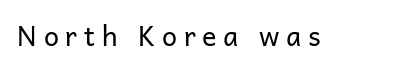
The font's upright variant was chosen for this text. Is the type heavy? It reads as light-to-regular instead. Bare-footed words on every line. You could only call the tracking loose — the letters float apart.
